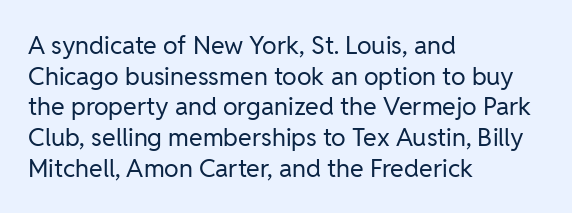
The image shows 25 px text type, upright; set left-aligned, line spacing 1.23x, normal letter spacing, not underlined.
